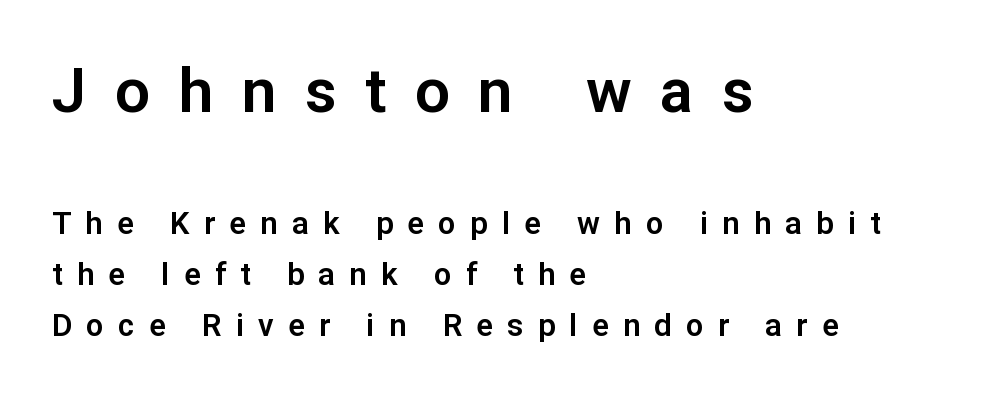
Varying glyph widths throughout — classic text-font behaviour. No italicization has been applied; the sample stays upright. Regarding leading, the lines here are spaced in the standard way. Letterform terminals end flat and unadorned throughout the passage. The rendering shrinks the type as you move from the upper chunk to the lower.
